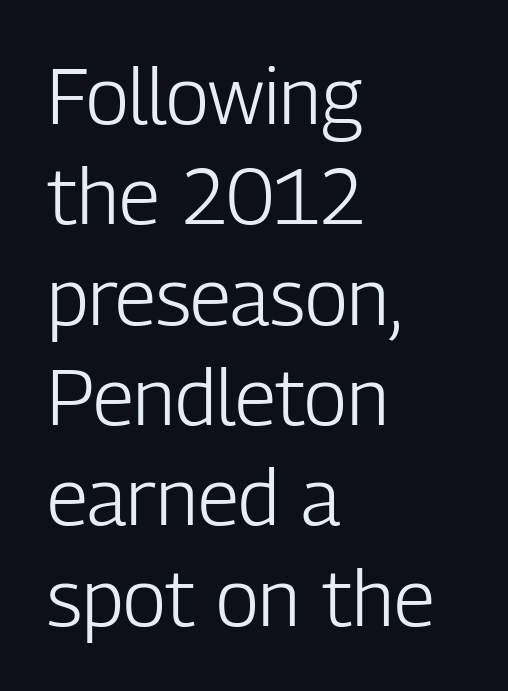
{"serif": "no", "italic": "no", "bold": "no", "weight": "light", "width": "condensed", "stroke_contrast": "low", "x_height": "medium", "monospaced": "no", "underline": "no", "align": "left", "line_spacing": "normal", "line_spacing_ratio": 1.27, "letter_spacing": "normal", "letter_spacing_em": 0.0, "glyph_px": 79}
